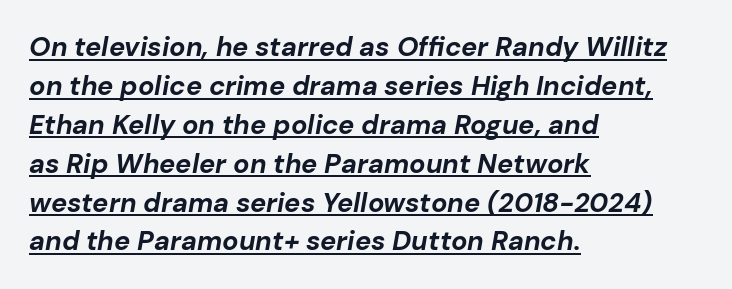
Q: Is the text bold? A: Yes.
Q: Is the text italic (slanted)? A: Yes, it leans right by about 10 degrees.
Q: Is the text underlined? A: Yes.
Q: How is the paragraph aligned? A: Left-aligned.
Q: Is the spacing between letters normal or unusually wide? A: Normal.
Q: Is the spacing between lines tight, normal or loose? A: Normal.
